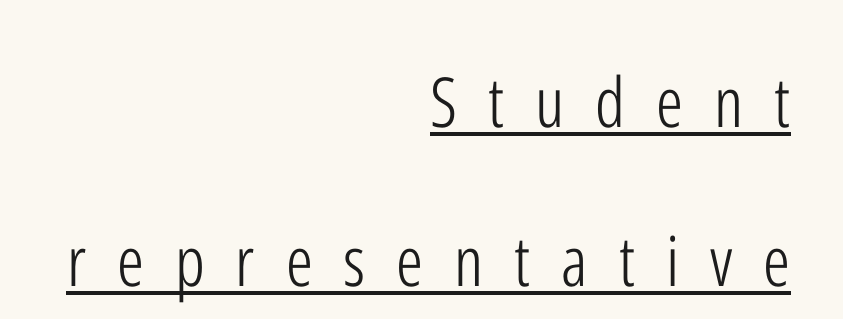
Q: Is the text bold? A: No.
Q: Is the text italic (slanted)? A: No, it is upright.
Q: Is the typeface a serif or a sans-serif typeface? A: Sans-serif.
Q: Is the text underlined? A: Yes.
Q: How is the paragraph aligned? A: Right-aligned.
Q: Is the spacing between letters normal or unusually wide? A: Unusually wide.
Q: Is the spacing between lines tight, normal or loose? A: Loose.
Q: Width (condensed, normal, or wide)? A: Condensed.
Q: Stroke contrast? A: Low.
Q: x-height? A: Medium.
Q: Monospaced? A: No.
